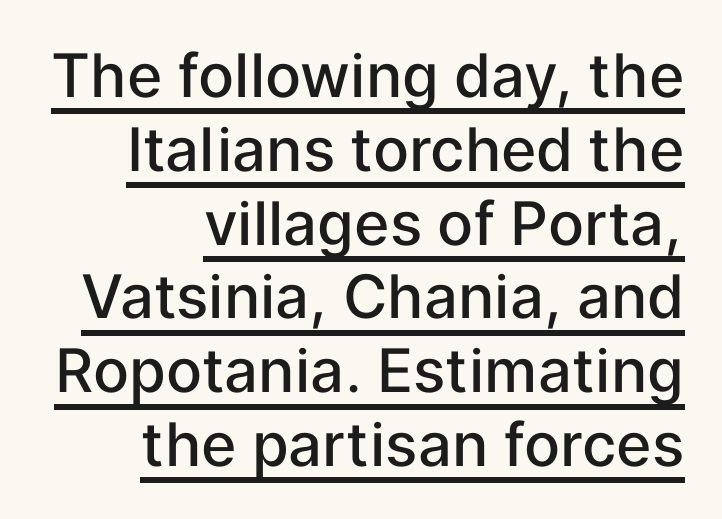
The image shows 60 px semibold sans-serif type, upright; set right-aligned, line spacing 1.23x, normal letter spacing, underlined; low stroke contrast and a medium x-height.
